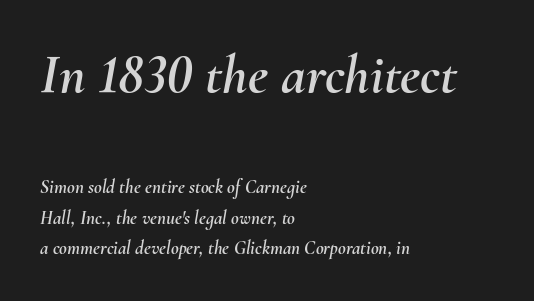
Summary of vertical rhythm: regular, with standard interline spacing. Visually the block forms a straight wall on the left and a jagged coastline on the right. Nothing unusual about the tracking: characters are spaced as the font intends. The axis of the letterforms is tilted away from vertical.
